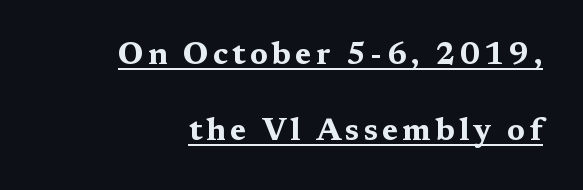
On the weight axis this lands at bold, roughly 700. Quick note: not italic, upright. Caption: lettering with a line underneath. Regarding serifs, this sample has them. In CSS terms this would be text-align: right. Notice the wide empty band between every row — that's loose leading.
